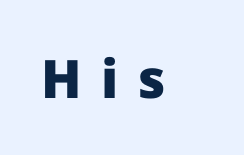
Q: Is the text bold? A: Yes.
Q: Is the text italic (slanted)? A: No, it is upright.
Q: Is the typeface a serif or a sans-serif typeface? A: Sans-serif.
Q: Is the text underlined? A: No.
Q: Is the spacing between letters normal or unusually wide? A: Unusually wide.
Q: Width (condensed, normal, or wide)? A: Normal.
Q: Stroke contrast? A: Low.
Q: x-height? A: Medium.
Q: Monospaced? A: No.
